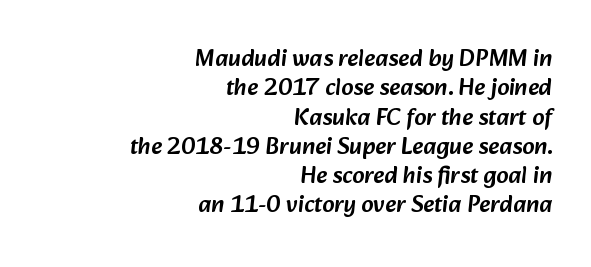
Compared with a flush-left layout, this one pins lines to the opposite, right side. Unmarked baselines from the first word to the last. Tracking here is standard; glyphs follow each other at the usual distance.
